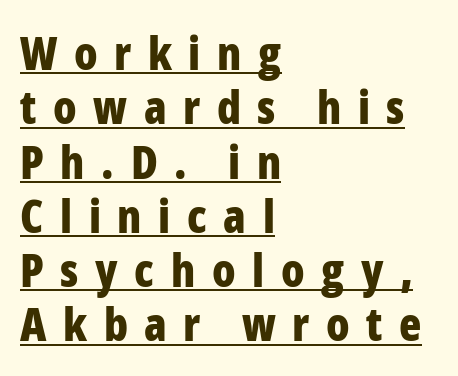
The image shows 46 px bold, condensed sans-serif type, upright; set left-aligned, line spacing 1.18x, unusually wide letter spacing (+0.36 em), underlined; low stroke contrast and a medium x-height.
